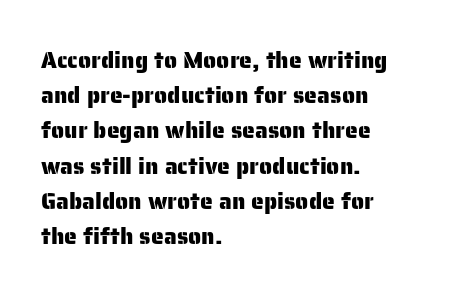
The image shows 23 px text type, upright; set left-aligned, normal line spacing (1.53x), normal letter spacing, not underlined.
